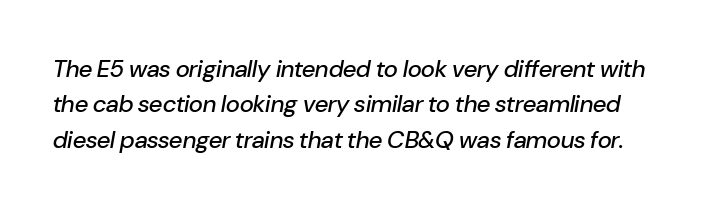
The image shows 24 px text type, italic (leaning right); set normal line spacing (1.47x), normal letter spacing, not underlined.
